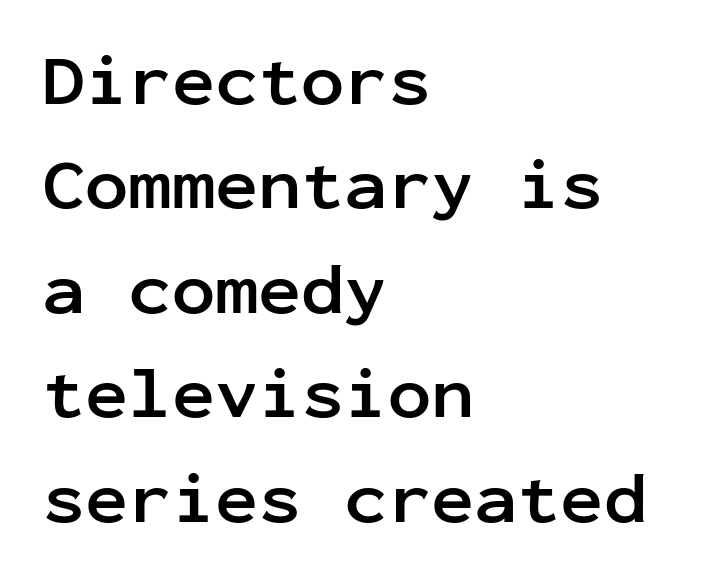
{"serif": "no", "italic": "no", "bold": "yes", "weight": "semibold", "width": "normal", "stroke_contrast": "low", "x_height": "medium", "monospaced": "yes", "underline": "no", "align": "left", "line_spacing": "normal", "line_spacing_ratio": 1.45, "letter_spacing": "normal", "letter_spacing_em": 0.0, "glyph_px": 72}
